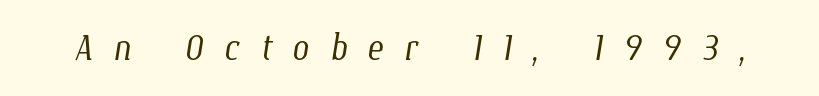
The image shows 49 px light, condensed type; set unusually wide letter spacing (+0.41 em), not underlined; low stroke contrast and a medium x-height.
